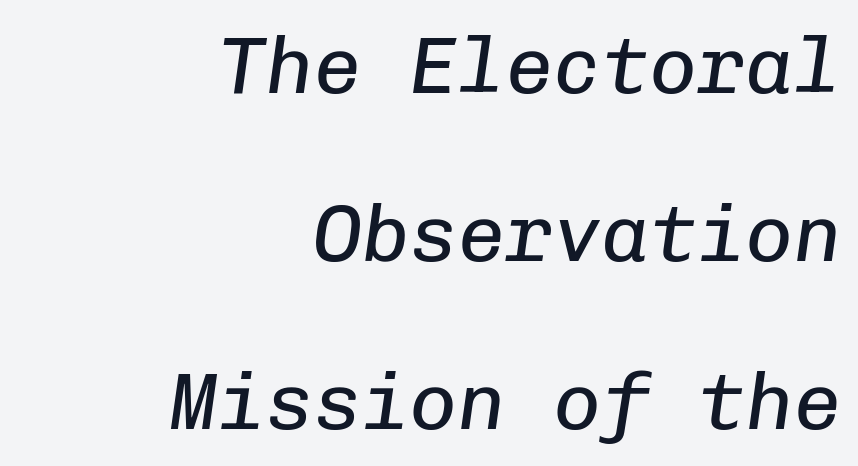
Q: Is the text bold? A: No.
Q: Is the text italic (slanted)? A: Yes, it leans right by about 8 degrees.
Q: Is the text underlined? A: No.
Q: How is the paragraph aligned? A: Right-aligned.
Q: Is the spacing between letters normal or unusually wide? A: Normal.
Q: Is the spacing between lines tight, normal or loose? A: Loose.
Q: Width (condensed, normal, or wide)? A: Normal.
Q: Stroke contrast? A: Low.
Q: x-height? A: Medium.
Q: Monospaced? A: Yes.
